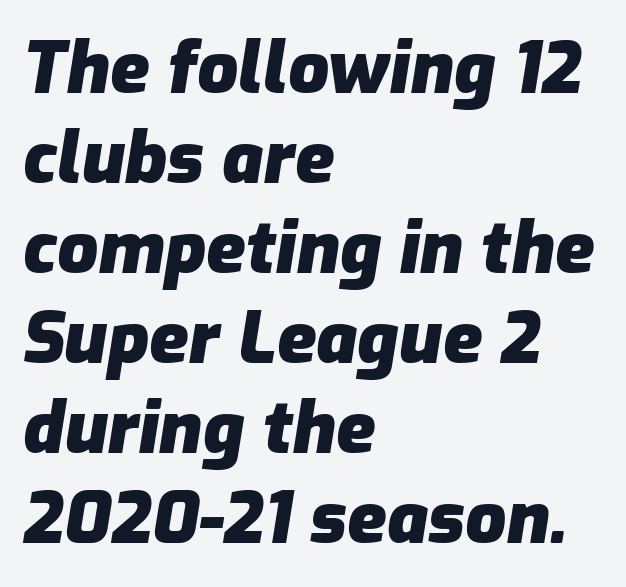
Do the characters align in a grid? No, the font is proportional. The face used here is rendered with its standard letterfit. Each row of text sits above clean, open space. The letters are slanted; this is an italic face. Casual observation: everything's shoved over to the left. Caption: bold face, heavy strokes.
